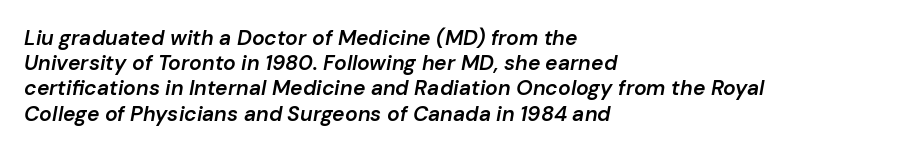
The image shows 21 px text type, italic (leaning right); set left-aligned, line spacing 1.2x, normal letter spacing, not underlined.
